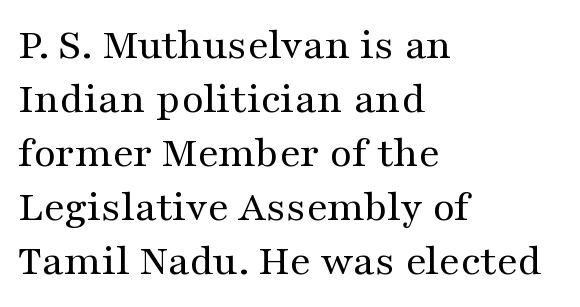
Q: Is the text bold? A: No.
Q: Is the text italic (slanted)? A: No, it is upright.
Q: Is the typeface a serif or a sans-serif typeface? A: Serif.
Q: Is the text underlined? A: No.
Q: How is the paragraph aligned? A: Left-aligned.
Q: Is the spacing between letters normal or unusually wide? A: Normal.
Q: Width (condensed, normal, or wide)? A: Wide.
Q: Stroke contrast? A: Medium.
Q: x-height? A: Medium.
Q: Monospaced? A: No.
